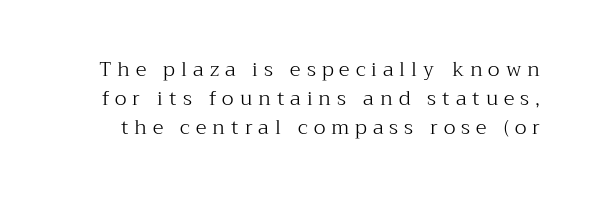
{"italic": "no", "bold": "no", "underline": "no", "line_spacing": "normal", "line_spacing_ratio": 1.44, "letter_spacing": "wide", "letter_spacing_em": 0.3, "glyph_px": 20}
